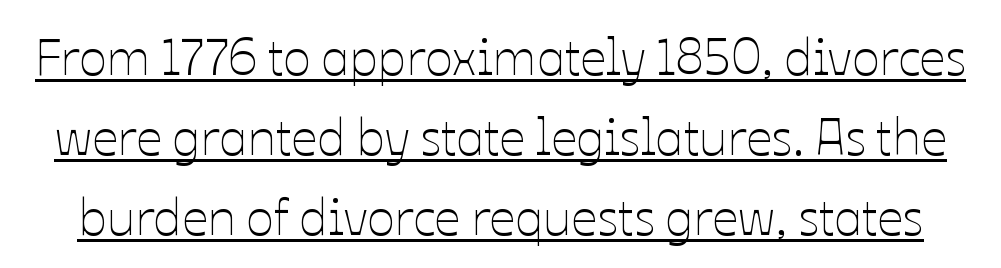
{"italic": "no", "bold": "no", "weight": "thin", "width": "normal", "stroke_contrast": "low", "x_height": "medium", "monospaced": "no", "underline": "yes", "line_spacing": "normal", "line_spacing_ratio": 1.57, "letter_spacing": "normal", "letter_spacing_em": 0.0, "glyph_px": 51}
